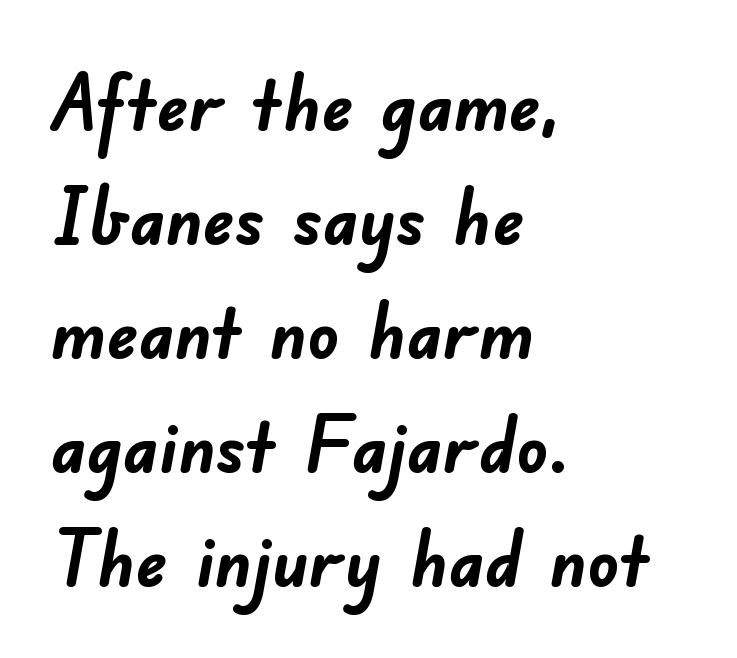
Q: Is the text bold? A: Yes.
Q: Is the typeface a serif or a sans-serif typeface? A: Sans-serif.
Q: Is the text underlined? A: No.
Q: How is the paragraph aligned? A: Left-aligned.
Q: Is the spacing between letters normal or unusually wide? A: Normal.
Q: Is the spacing between lines tight, normal or loose? A: Normal.
Q: Width (condensed, normal, or wide)? A: Normal.
Q: Stroke contrast? A: Low.
Q: x-height? A: Small.
Q: Monospaced? A: No.
